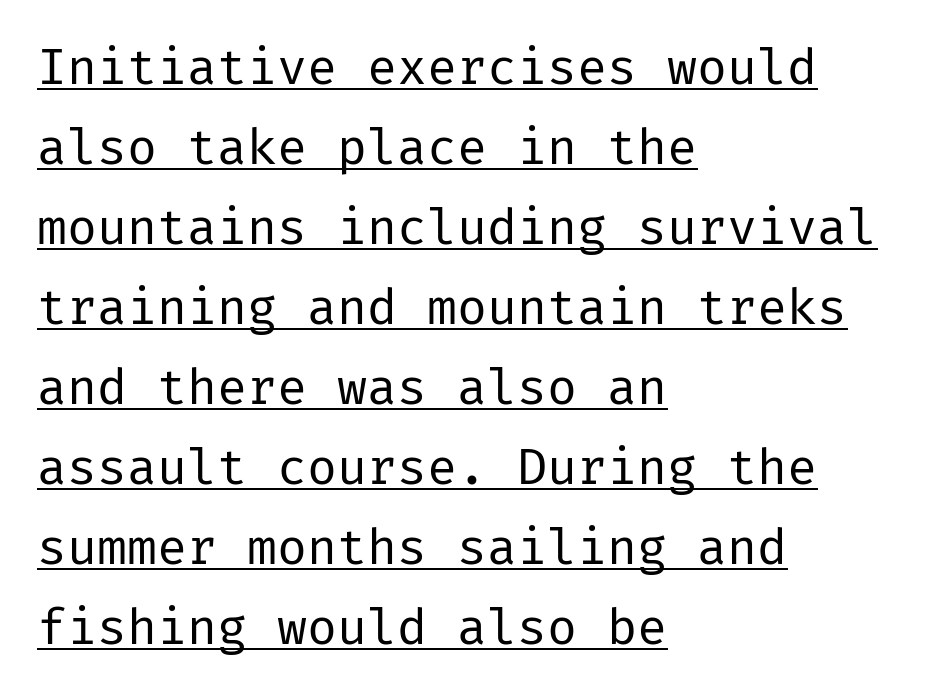
The image shows 50 px regular-weight sans-serif type, upright; set left-aligned, normal line spacing (1.6x), normal letter spacing, underlined; low stroke contrast and a medium x-height.
